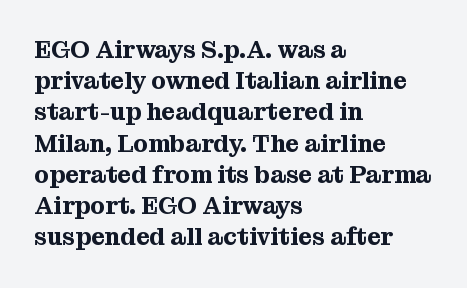
{"italic": "no", "underline": "no", "align": "left", "line_spacing": "normal", "line_spacing_ratio": 1.3, "letter_spacing": "normal", "letter_spacing_em": 0.0, "glyph_px": 24}
